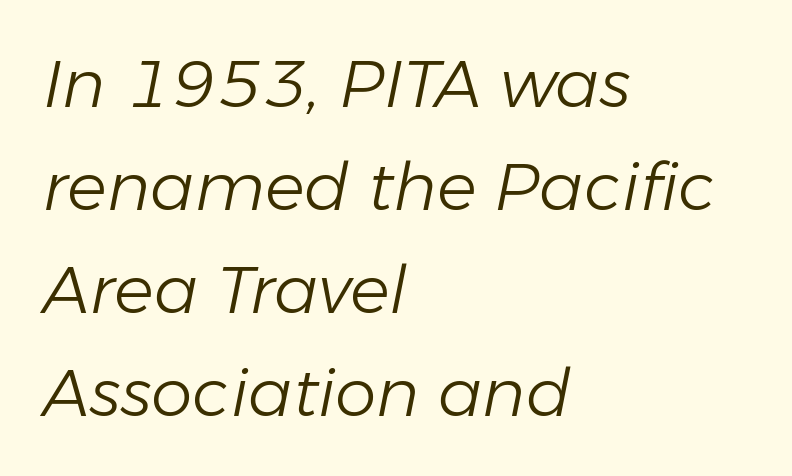
{"italic": "yes", "lean": "right", "slant_degrees": 11, "bold": "no", "weight": "light", "width": "normal", "stroke_contrast": "low", "x_height": "medium", "monospaced": "no", "underline": "no", "align": "left", "line_spacing": "normal", "line_spacing_ratio": 1.56, "letter_spacing": "normal", "letter_spacing_em": 0.0, "glyph_px": 66}
